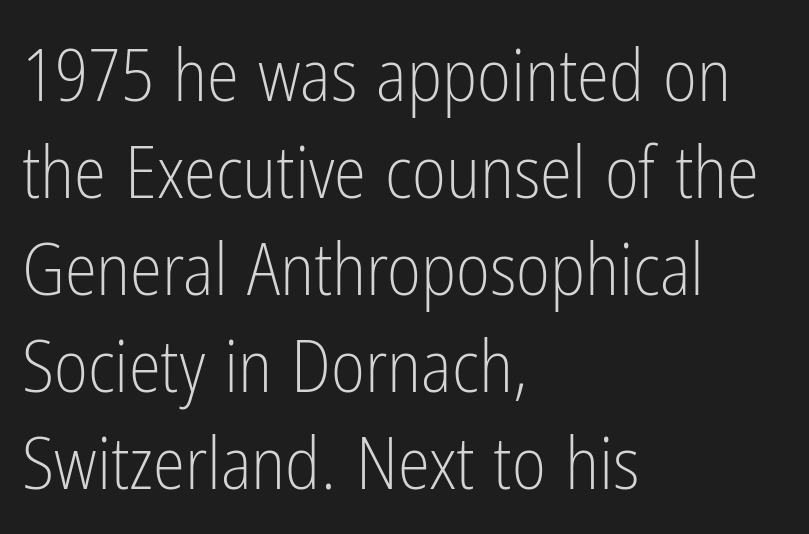
{"serif": "no", "italic": "no", "bold": "no", "weight": "light", "width": "condensed", "stroke_contrast": "low", "x_height": "medium", "monospaced": "no", "underline": "no", "align": "left", "line_spacing": "normal", "line_spacing_ratio": 1.33, "letter_spacing": "normal", "letter_spacing_em": 0.0, "glyph_px": 73}
